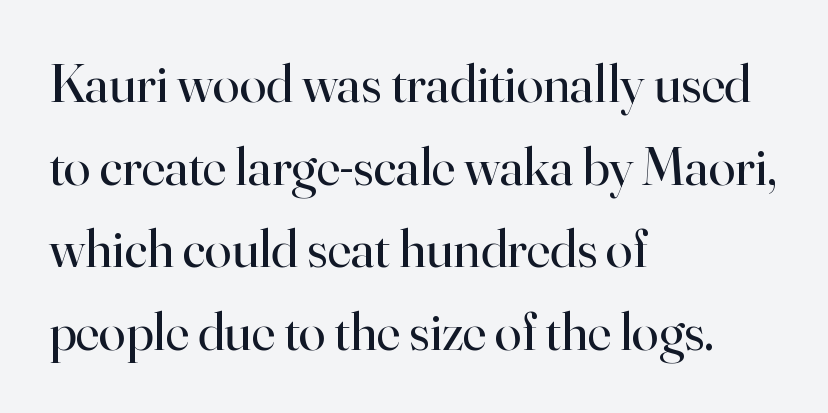
Q: Is the text bold? A: No.
Q: Is the text italic (slanted)? A: No, it is upright.
Q: Is the typeface a serif or a sans-serif typeface? A: Serif.
Q: Is the text underlined? A: No.
Q: How is the paragraph aligned? A: Left-aligned.
Q: Is the spacing between letters normal or unusually wide? A: Normal.
Q: Is the spacing between lines tight, normal or loose? A: Normal.
Q: Width (condensed, normal, or wide)? A: Normal.
Q: Stroke contrast? A: High.
Q: x-height? A: Small.
Q: Monospaced? A: No.
